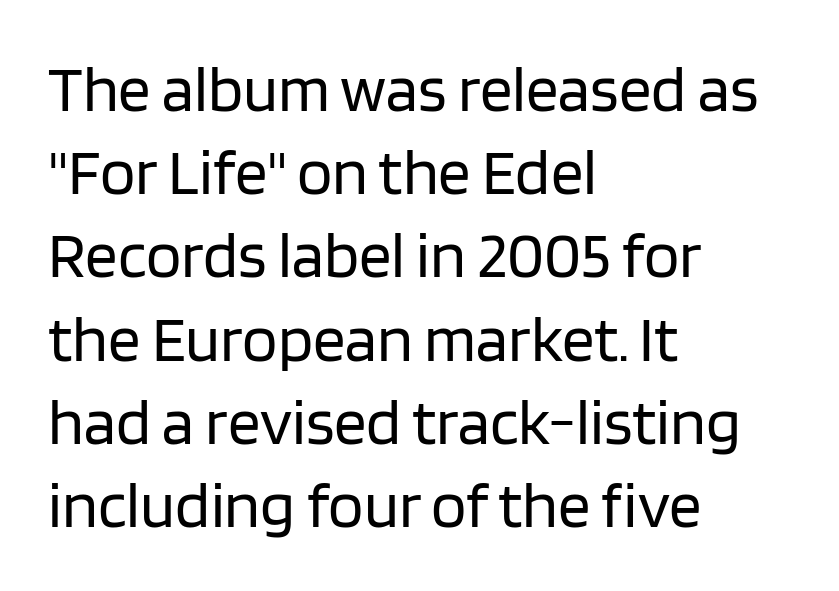
{"serif": "no", "italic": "no", "bold": "no", "weight": "regular", "width": "normal", "stroke_contrast": "low", "x_height": "large", "monospaced": "no", "underline": "no", "align": "left", "line_spacing": "normal", "line_spacing_ratio": 1.28, "letter_spacing": "normal", "letter_spacing_em": 0.0, "glyph_px": 65}
